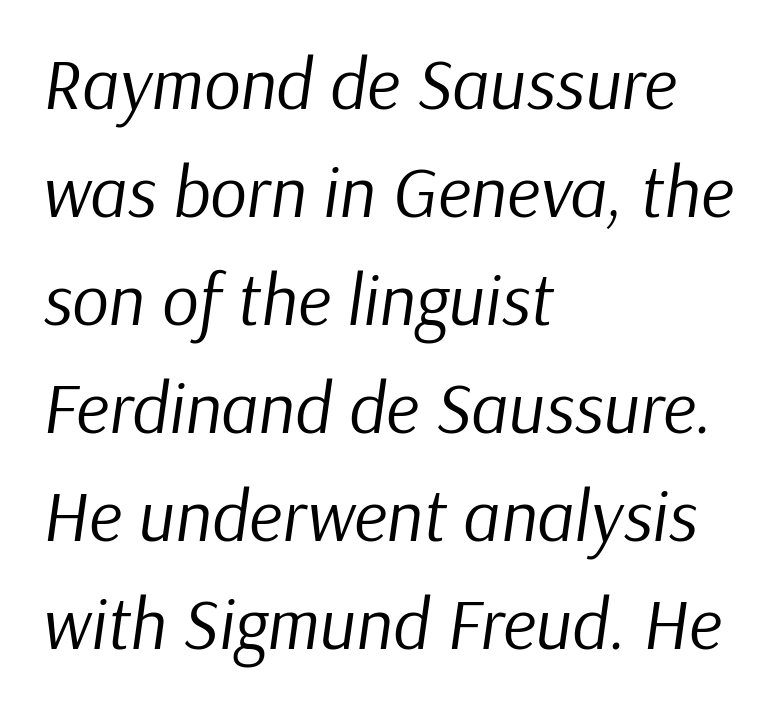
{"italic": "yes", "lean": "right", "slant_degrees": 9, "bold": "no", "weight": "regular", "width": "normal", "stroke_contrast": "low", "x_height": "medium", "monospaced": "no", "underline": "no", "align": "left", "line_spacing": "normal", "line_spacing_ratio": 1.5, "letter_spacing": "normal", "letter_spacing_em": 0.0, "glyph_px": 72}
